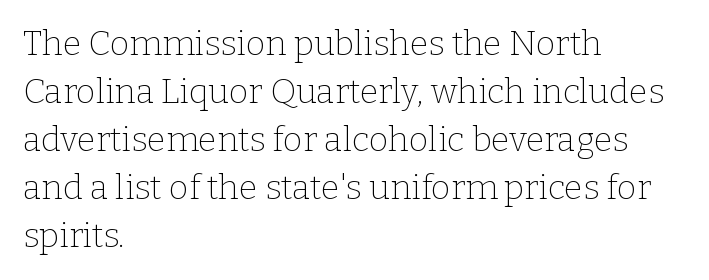
{"serif": "yes", "italic": "no", "bold": "no", "weight": "thin", "width": "normal", "stroke_contrast": "low", "x_height": "medium", "monospaced": "no", "underline": "no", "align": "left", "line_spacing": "normal", "line_spacing_ratio": 1.41, "letter_spacing": "normal", "letter_spacing_em": 0.0, "glyph_px": 34}
